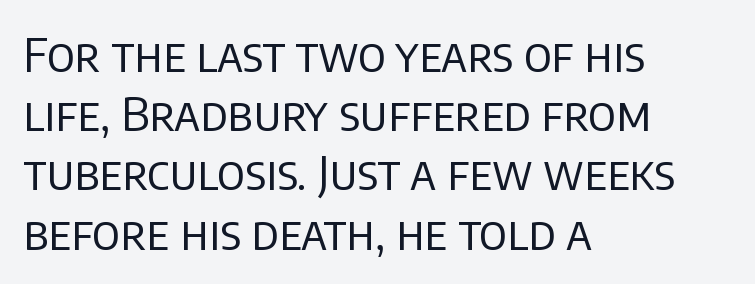
{"serif": "no", "italic": "no", "bold": "no", "weight": "regular", "width": "normal", "stroke_contrast": "low", "x_height": "large", "monospaced": "no", "underline": "no", "align": "left", "line_spacing": "normal", "line_spacing_ratio": 1.26, "letter_spacing": "normal", "letter_spacing_em": 0.0, "glyph_px": 47}
